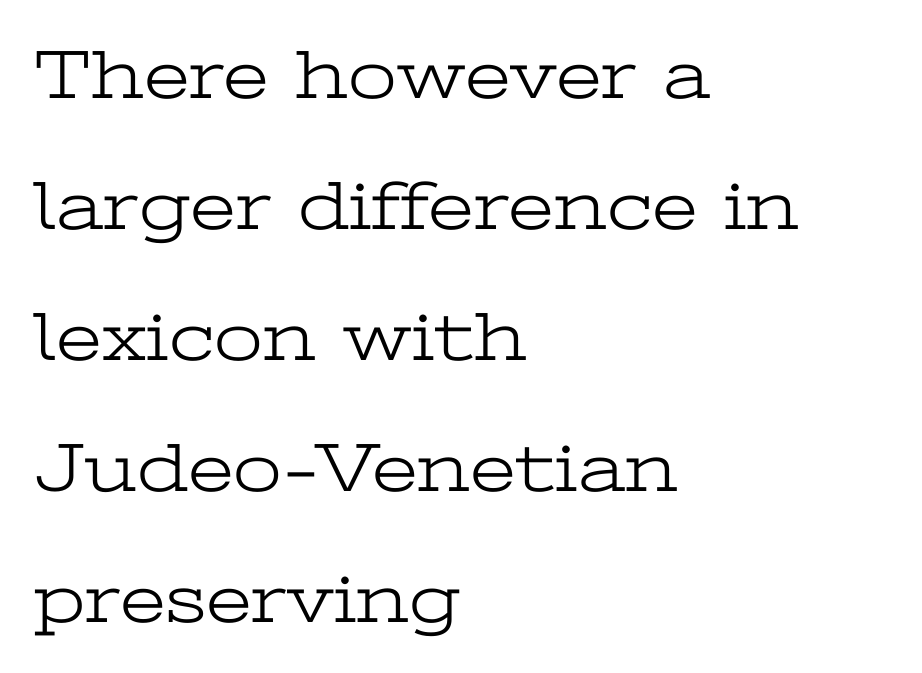
The glyphs in this specimen are seriffed. Character widths vary here, with narrow letters taking less room than wide ones. Italic? Not at all — the glyphs are vertical. These lines are set flush left with a ragged right edge. There is no visible air inserted between adjacent glyphs. Caption: face not bold, strokes unweighted.
